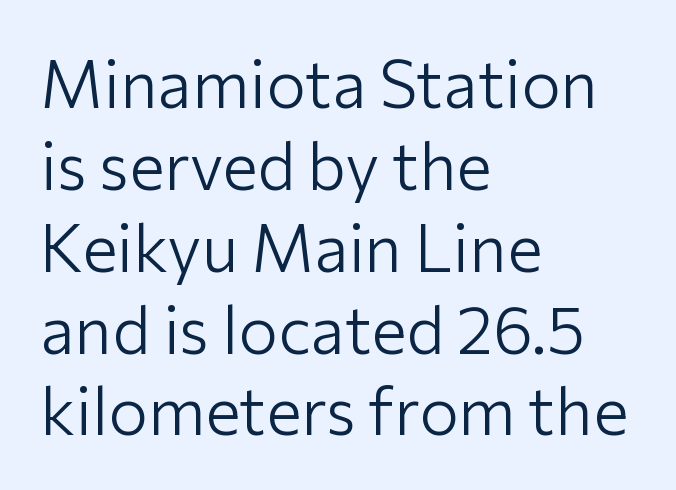
Q: Is the text bold? A: No.
Q: Is the text italic (slanted)? A: No, it is upright.
Q: Is the typeface a serif or a sans-serif typeface? A: Sans-serif.
Q: Is the text underlined? A: No.
Q: How is the paragraph aligned? A: Left-aligned.
Q: Is the spacing between letters normal or unusually wide? A: Normal.
Q: Width (condensed, normal, or wide)? A: Normal.
Q: Stroke contrast? A: Low.
Q: x-height? A: Medium.
Q: Monospaced? A: No.
